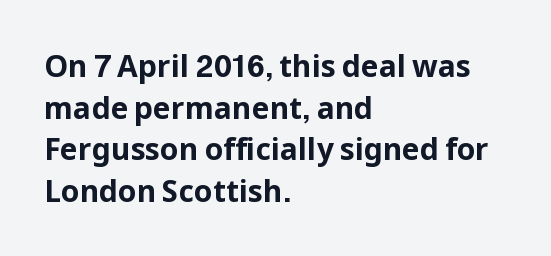
Q: Is the text bold? A: Yes.
Q: Is the text italic (slanted)? A: No, it is upright.
Q: Is the typeface a serif or a sans-serif typeface? A: Sans-serif.
Q: Is the text underlined? A: No.
Q: How is the paragraph aligned? A: Left-aligned.
Q: Is the spacing between letters normal or unusually wide? A: Normal.
Q: Is the spacing between lines tight, normal or loose? A: Normal.
Q: Width (condensed, normal, or wide)? A: Normal.
Q: Stroke contrast? A: Low.
Q: x-height? A: Medium.
Q: Monospaced? A: No.
